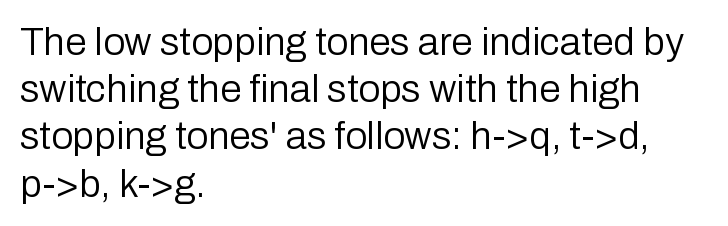
{"serif": "no", "italic": "no", "bold": "no", "weight": "regular", "width": "normal", "stroke_contrast": "low", "x_height": "medium", "monospaced": "no", "underline": "no", "align": "left", "line_spacing_ratio": 1.21, "letter_spacing": "normal", "letter_spacing_em": 0.0, "glyph_px": 39}
